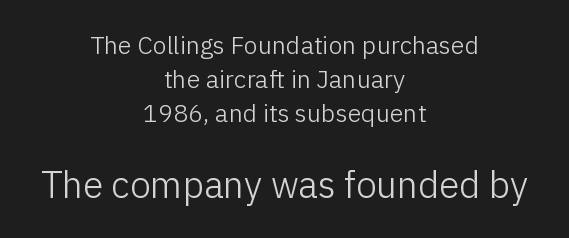
Q: Is the text bold? A: No.
Q: Is the text italic (slanted)? A: No, it is upright.
Q: Is the typeface a serif or a sans-serif typeface? A: Sans-serif.
Q: Is the text underlined? A: No.
Q: How is the paragraph aligned? A: Centered.
Q: Is the spacing between letters normal or unusually wide? A: Normal.
Q: Is the spacing between lines tight, normal or loose? A: Normal.
Q: Which block of text is set in a larger size, the first (top) or the second (bottom)? A: The second (bottom) one.
Q: Width (condensed, normal, or wide)? A: Normal.
Q: Stroke contrast? A: Low.
Q: x-height? A: Medium.
Q: Monospaced? A: No.
